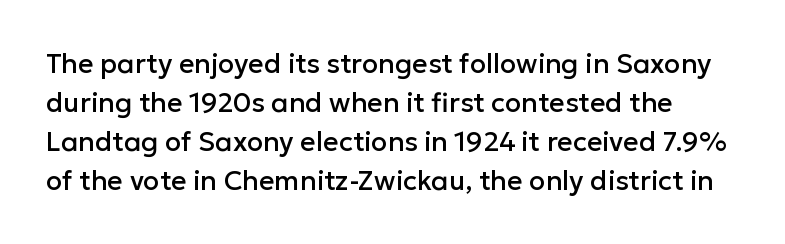
{"italic": "no", "underline": "no", "line_spacing": "normal", "line_spacing_ratio": 1.44, "letter_spacing": "normal", "letter_spacing_em": 0.0, "glyph_px": 27}
